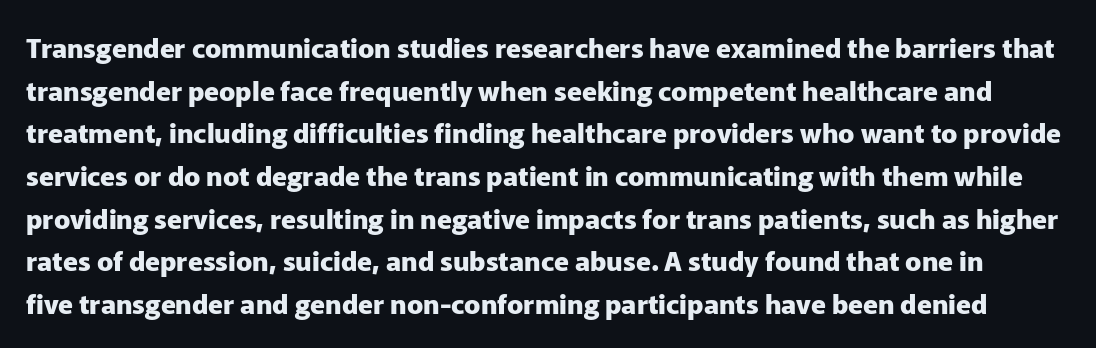
{"italic": "no", "bold": "yes", "underline": "no", "line_spacing": "normal", "line_spacing_ratio": 1.58, "letter_spacing": "normal", "letter_spacing_em": 0.0, "glyph_px": 27}
